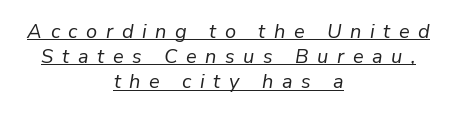
{"italic": "yes", "lean": "right", "slant_degrees": 9, "bold": "no", "underline": "yes", "align": "center", "line_spacing": "normal", "line_spacing_ratio": 1.26, "letter_spacing": "wide", "letter_spacing_em": 0.43, "glyph_px": 20}
